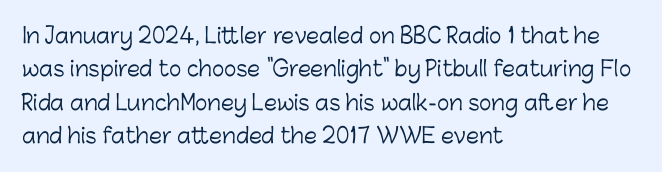
{"italic": "no", "bold": "no", "underline": "no", "align": "left", "line_spacing": "normal", "line_spacing_ratio": 1.59, "letter_spacing": "normal", "letter_spacing_em": 0.0, "glyph_px": 21}
